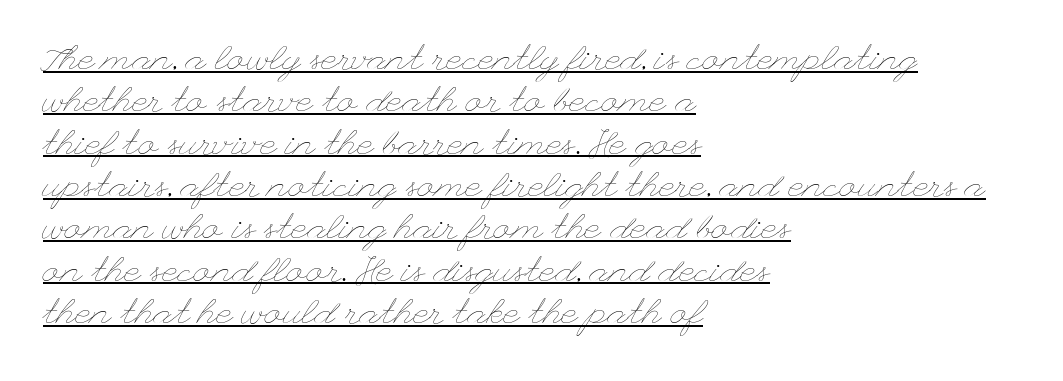
The image shows 35 px thin, wide type; set left-aligned, line spacing 1.21x, normal letter spacing, underlined; low stroke contrast and a small x-height.
